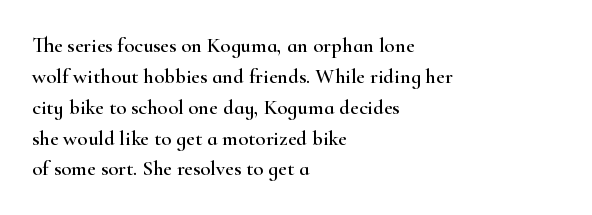
There is no visible air inserted between adjacent glyphs. Alignment: flush left. The words here are not underlined. The axis of the letterforms is exactly vertical. The designer left line spacing at the default.
